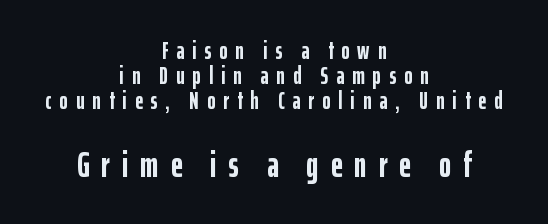
Layout note: lines centered. The rendering uses a small line-height, squeezing the rows. Does the weight exceed regular? Yes, all the way to bold. The later block is typeset at a bigger size than the earlier block. The letters advance in unequal steps, a hallmark of proportional type. This rendering widens character spacing well past its baseline value.
